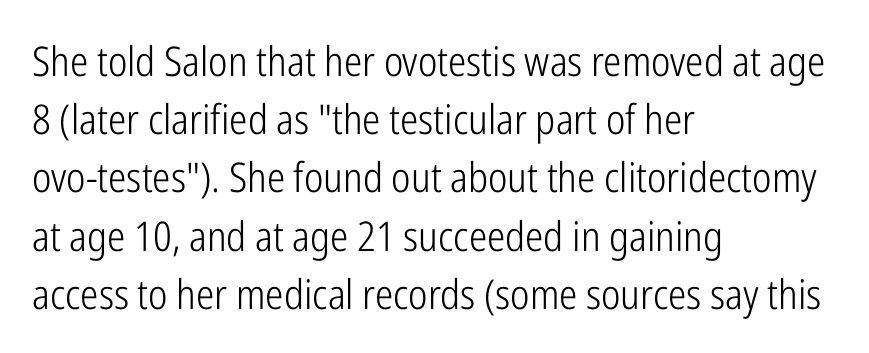
The image shows 41 px light, condensed sans-serif type, upright; set left-aligned, normal line spacing (1.42x), normal letter spacing, not underlined; low stroke contrast and a medium x-height.
